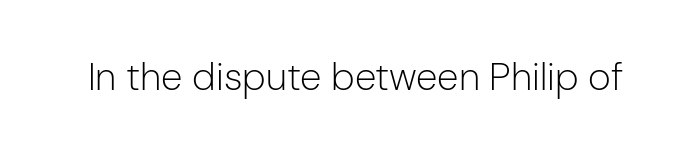
The letters advance in unequal steps, a hallmark of proportional type. Type style note: lacks serifs. Compared with typical body copy, the letter spacing here is the same. Heft: none added — not bold. Notice how the stems are strictly vertical — no italics here. Beneath every word, the page is bare.
